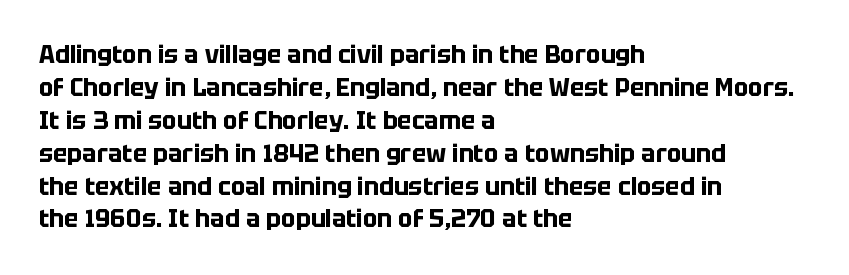
The image shows 24 px bold type, upright; set left-aligned, normal line spacing (1.37x), normal letter spacing, not underlined.
